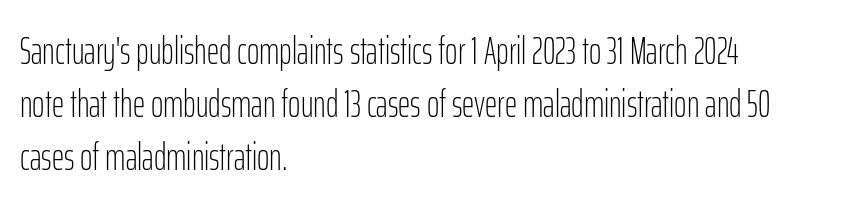
Is this a sans? Yes — the strokes have no serifs. Bare-footed words on every line. Standard letterfit; no display-style spreading of the glyphs. Here the designer chose a conventional face with non-uniform glyph widths. Baseline-to-baseline distance is the conventional proportion of letter height.
